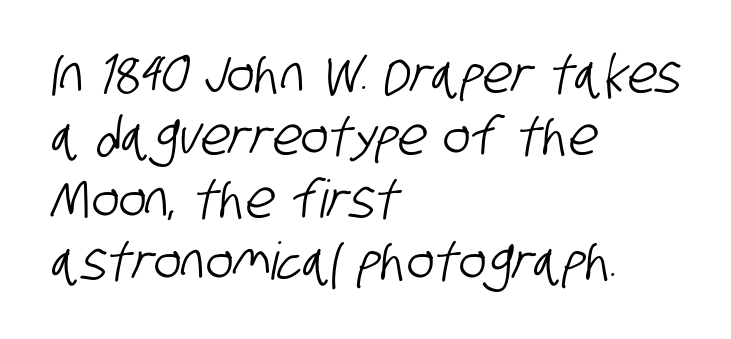
The zone under the glyphs is completely vacant. Proportional: the letters do not fall into vertical columns. How are the letters spaced? Ordinarily, with no added tracking. The designer went with a sans here, leaving each stem footless. If you drew a ruler down the left edge, every line would touch it.
